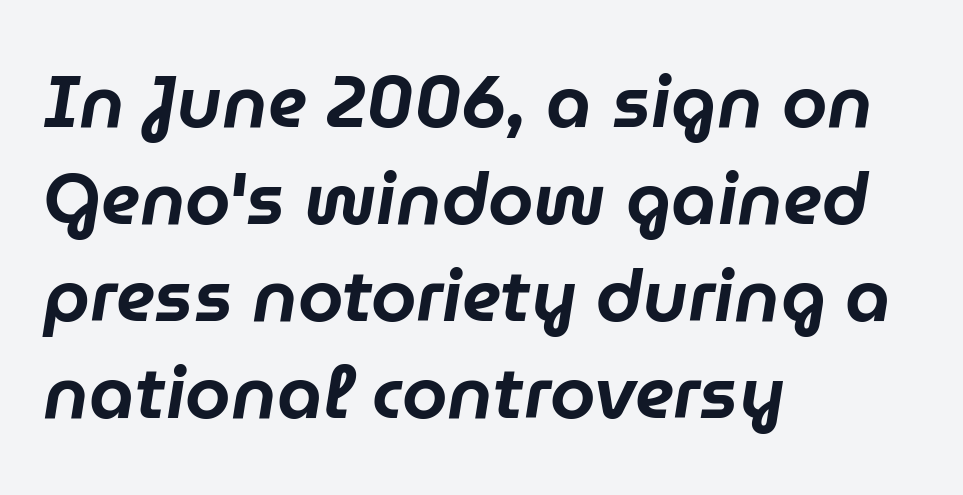
{"italic": "yes", "lean": "right", "slant_degrees": 9, "width": "normal", "stroke_contrast": "low", "x_height": "medium", "monospaced": "no", "underline": "no", "align": "left", "line_spacing": "normal", "line_spacing_ratio": 1.33, "letter_spacing": "normal", "letter_spacing_em": 0.0, "glyph_px": 73}
